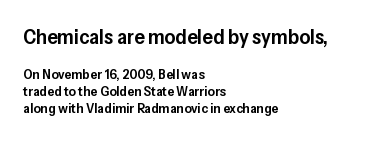
Every stem runs plumb, perpendicular to the baseline. How are the letters spaced? Ordinarily, with no added tracking. Block one is the big one; block two sits smaller underneath. On the weight axis this lands at semibold, roughly 600. Does the copy run flush right? No — it runs flush left. Check under the words: just untouched page.
